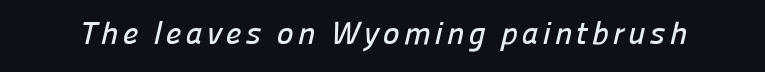
The image shows 32 px sans-serif type; set not underlined; low stroke contrast and a medium x-height.
